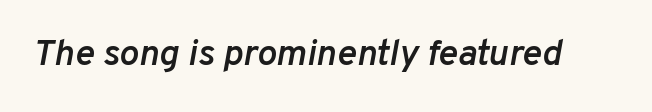
Looks like regular typesetting: each glyph gets only the width it needs. Would a proofreader flag this as italicized? Yes. Plain, unruled lines of type. You could call the tracking neutral — neither tight nor loose. Stems and bowls a touch heavier than normal — semibold.
